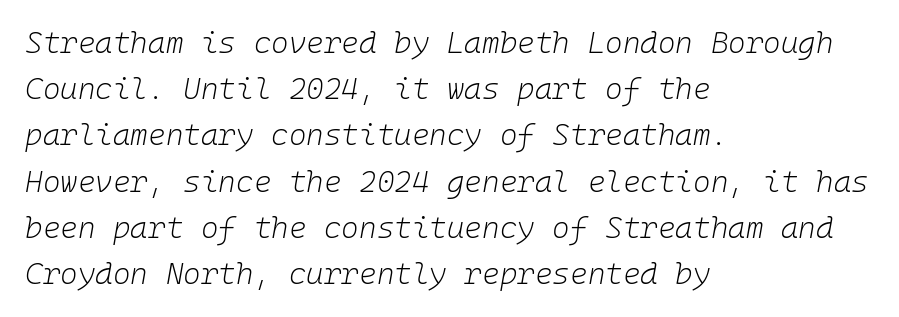
Q: Is the text bold? A: No.
Q: Is the text italic (slanted)? A: Yes, it leans right by about 10 degrees.
Q: Is the text underlined? A: No.
Q: How is the paragraph aligned? A: Left-aligned.
Q: Is the spacing between letters normal or unusually wide? A: Normal.
Q: Is the spacing between lines tight, normal or loose? A: Normal.
Q: Width (condensed, normal, or wide)? A: Normal.
Q: Stroke contrast? A: Low.
Q: x-height? A: Medium.
Q: Monospaced? A: Yes.
